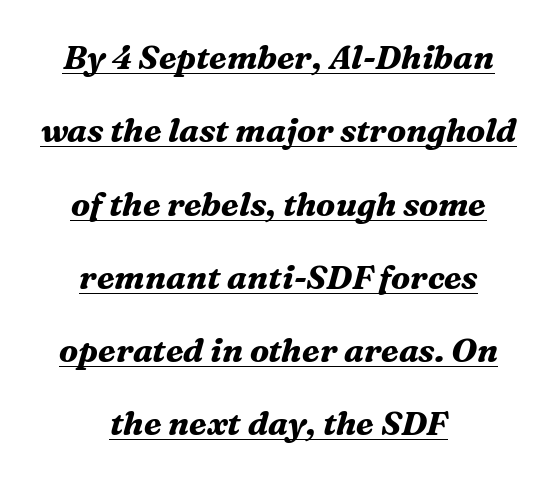
{"serif": "yes", "italic": "yes", "lean": "right", "slant_degrees": 16, "bold": "yes", "weight": "bold", "width": "normal", "stroke_contrast": "medium", "x_height": "medium", "monospaced": "no", "underline": "yes", "align": "center", "line_spacing": "loose", "line_spacing_ratio": 2.22, "letter_spacing": "normal", "letter_spacing_em": 0.0, "glyph_px": 33}
